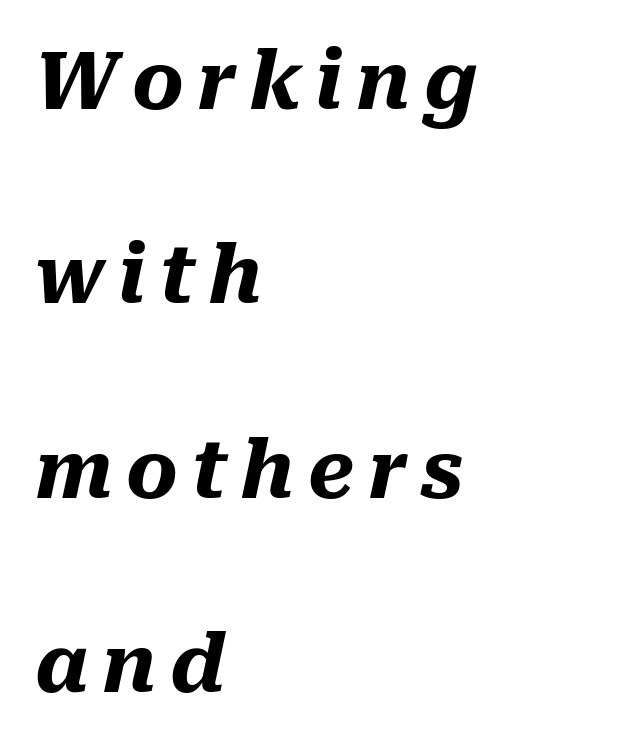
The image shows 79 px heavy type, italic (leaning right); set left-aligned, loose line spacing (2.46x), not underlined; medium stroke contrast and a medium x-height.
